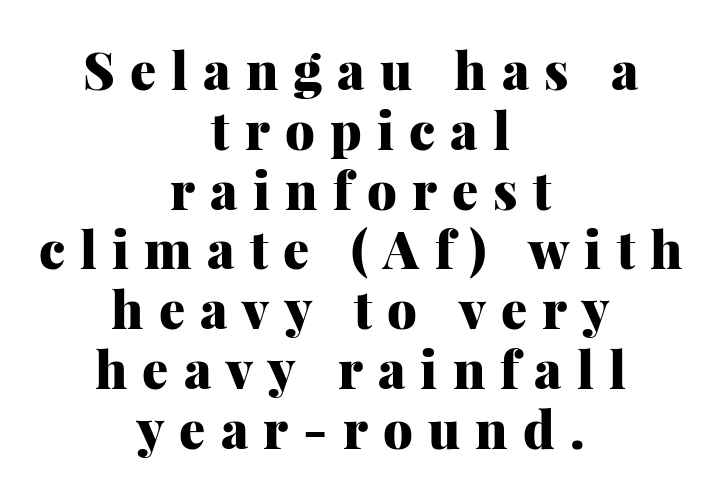
{"serif": "yes", "italic": "no", "bold": "yes", "weight": "heavy", "width": "normal", "stroke_contrast": "medium", "x_height": "medium", "monospaced": "no", "underline": "no", "align": "center", "line_spacing": "tight", "line_spacing_ratio": 1.15, "letter_spacing": "wide", "letter_spacing_em": 0.29, "glyph_px": 52}
